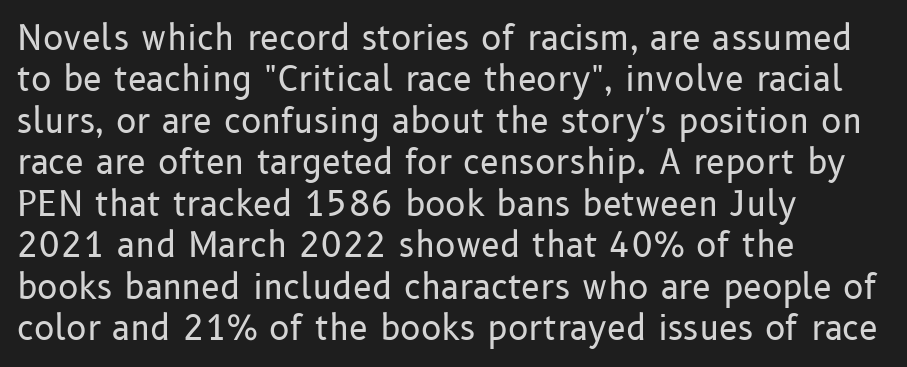
{"serif": "no", "italic": "no", "bold": "no", "weight": "regular", "width": "normal", "stroke_contrast": "low", "x_height": "medium", "monospaced": "no", "underline": "no", "align": "left", "line_spacing_ratio": 1.22, "letter_spacing": "normal", "letter_spacing_em": 0.0, "glyph_px": 34}
